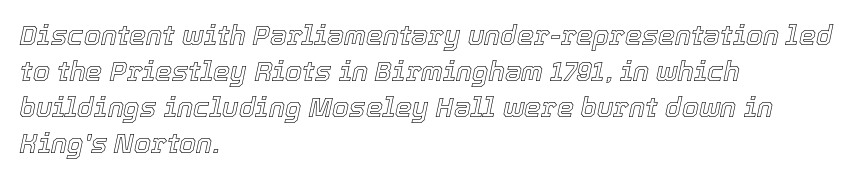
The image shows 27 px text type, italic (leaning right); set left-aligned, normal line spacing (1.33x), normal letter spacing, not underlined.
